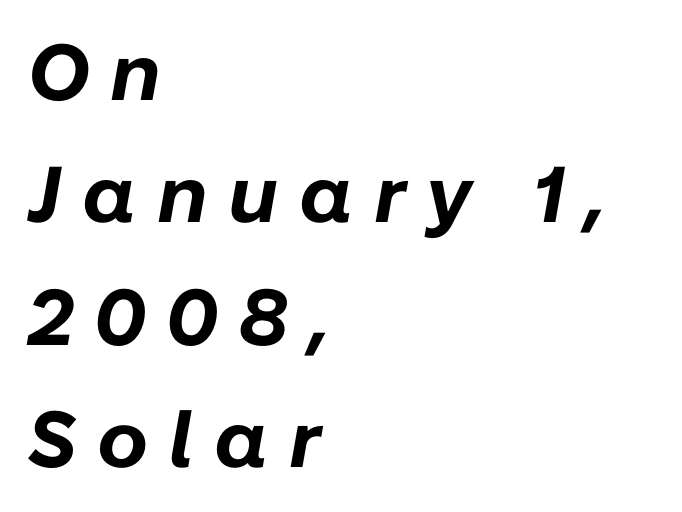
The gaps between neighbouring characters are conspicuously large. Teacher's note: observe the even left margin — that is flush-left alignment. In terms of weight, the rendering is a true, heavy bold. A bare baseline throughout the passage. Regarding leading, the lines here are spaced in the standard way.
